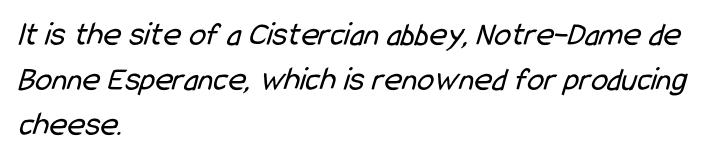
Does extra space separate the letters? No, they use regular spacing. Think of a printed novel: that variable character pitch is what you see here. The letterforms sit at book weight or below. The baseline area is clear.
